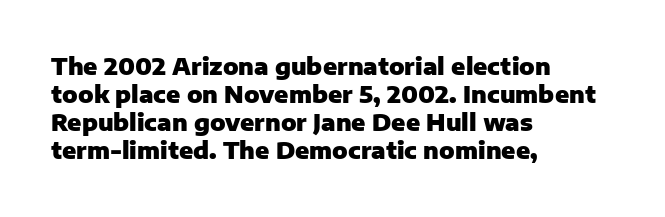
Look at the stroke-to-counter ratio: heavy, a bold. Ordinary non-slanted type is in use. The baseline area is clear. The setting favours the left margin, as ordinary paragraphs usually do. Look at the tracking — it's just the regular setting, nothing added.
